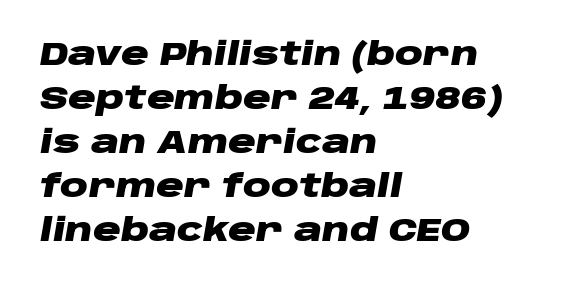
{"italic": "yes", "lean": "right", "slant_degrees": 10, "bold": "yes", "weight": "heavy", "width": "wide", "stroke_contrast": "low", "x_height": "large", "monospaced": "no", "underline": "no", "align": "left", "line_spacing": "normal", "line_spacing_ratio": 1.42, "letter_spacing": "normal", "letter_spacing_em": 0.0, "glyph_px": 31}
